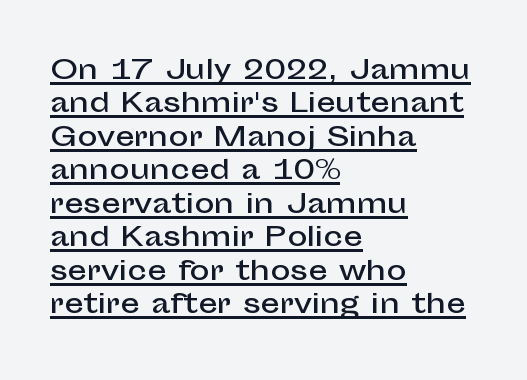
{"italic": "no", "underline": "yes", "align": "left", "line_spacing_ratio": 1.24, "letter_spacing": "normal", "letter_spacing_em": 0.0, "glyph_px": 27}
